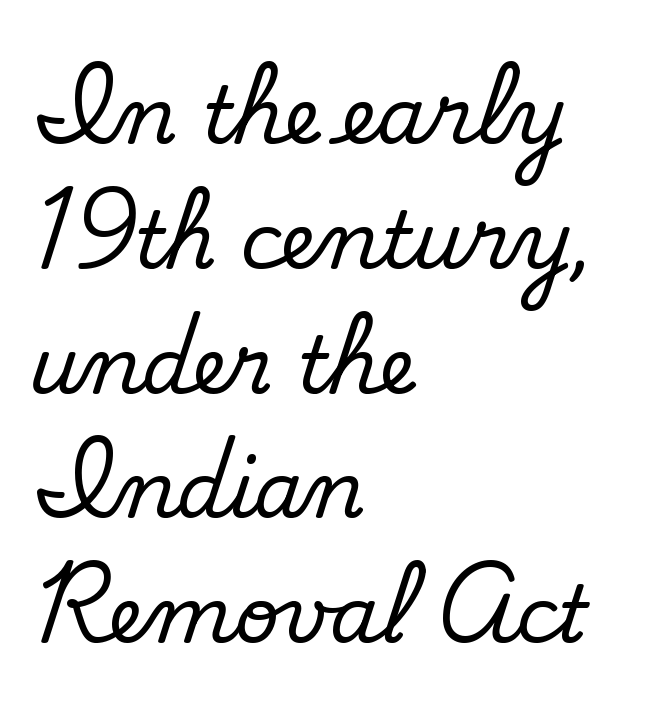
The image shows 78 px regular-weight sans-serif type; set left-aligned, normal line spacing (1.6x), normal letter spacing, not underlined; low stroke contrast and a small x-height.
